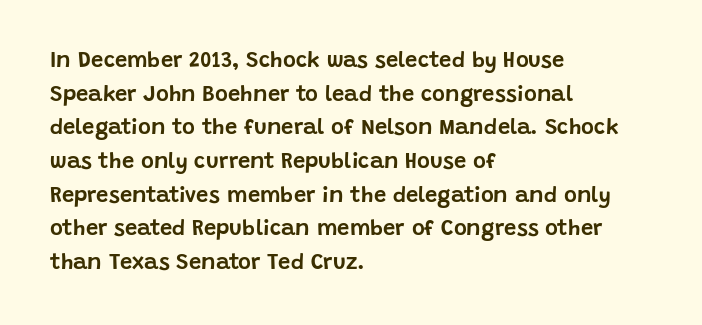
Q: Is the text italic (slanted)? A: No, it is upright.
Q: Is the text underlined? A: No.
Q: How is the paragraph aligned? A: Left-aligned.
Q: Is the spacing between letters normal or unusually wide? A: Normal.
Q: Is the spacing between lines tight, normal or loose? A: Normal.
